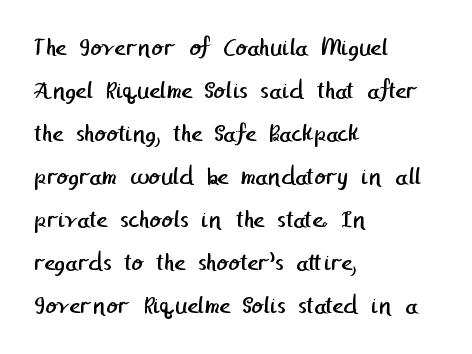
The strokes carry an ordinary text weight at most. Lines of text with bare space underneath. Summary of vertical rhythm: regular, with standard interline spacing. The setting favours the left margin, as ordinary paragraphs usually do. The gaps between neighbouring characters are ordinary and unremarkable.
